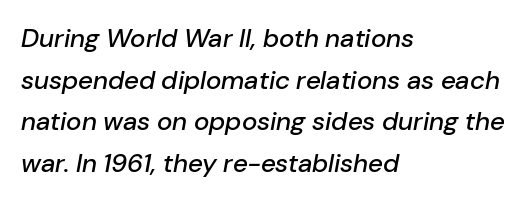
{"italic": "yes", "lean": "right", "slant_degrees": 10, "underline": "no", "align": "left", "line_spacing": "normal", "line_spacing_ratio": 1.6, "letter_spacing": "normal", "letter_spacing_em": 0.0, "glyph_px": 26}
